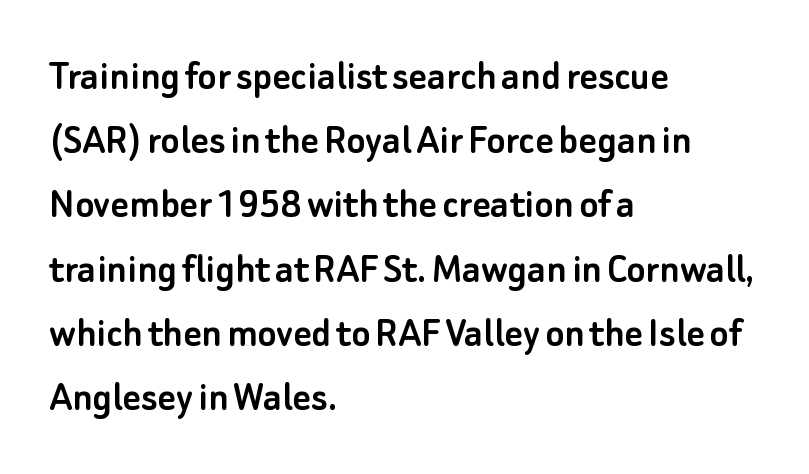
{"serif": "no", "italic": "no", "width": "normal", "stroke_contrast": "low", "x_height": "small", "monospaced": "no", "underline": "no", "align": "left", "line_spacing": "normal", "line_spacing_ratio": 1.46, "letter_spacing": "normal", "letter_spacing_em": 0.0, "glyph_px": 44}
